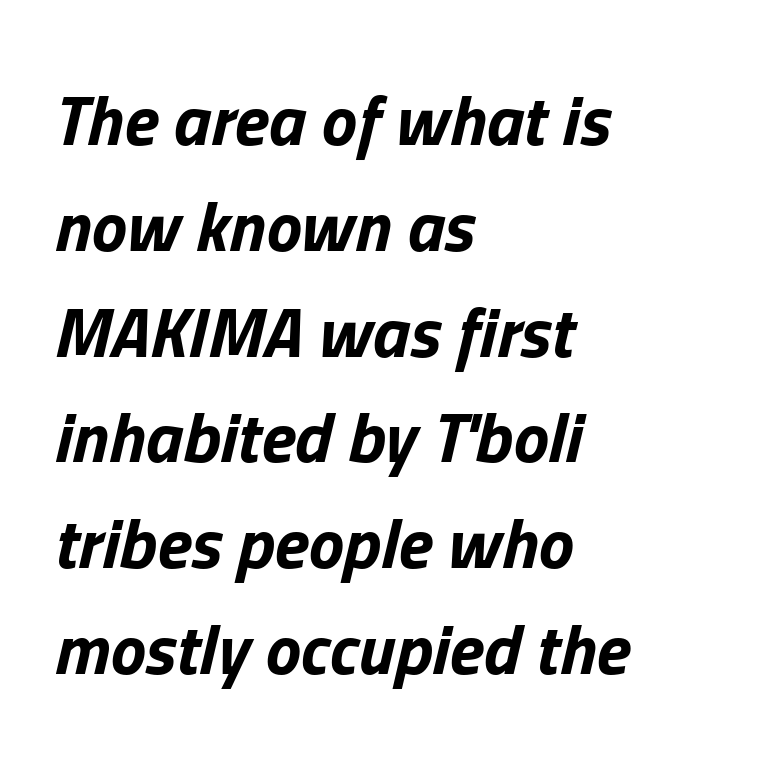
{"italic": "yes", "lean": "right", "slant_degrees": 13, "bold": "yes", "weight": "bold", "width": "normal", "stroke_contrast": "low", "x_height": "medium", "monospaced": "no", "underline": "no", "align": "left", "line_spacing": "normal", "line_spacing_ratio": 1.49, "letter_spacing": "normal", "letter_spacing_em": 0.0, "glyph_px": 71}
